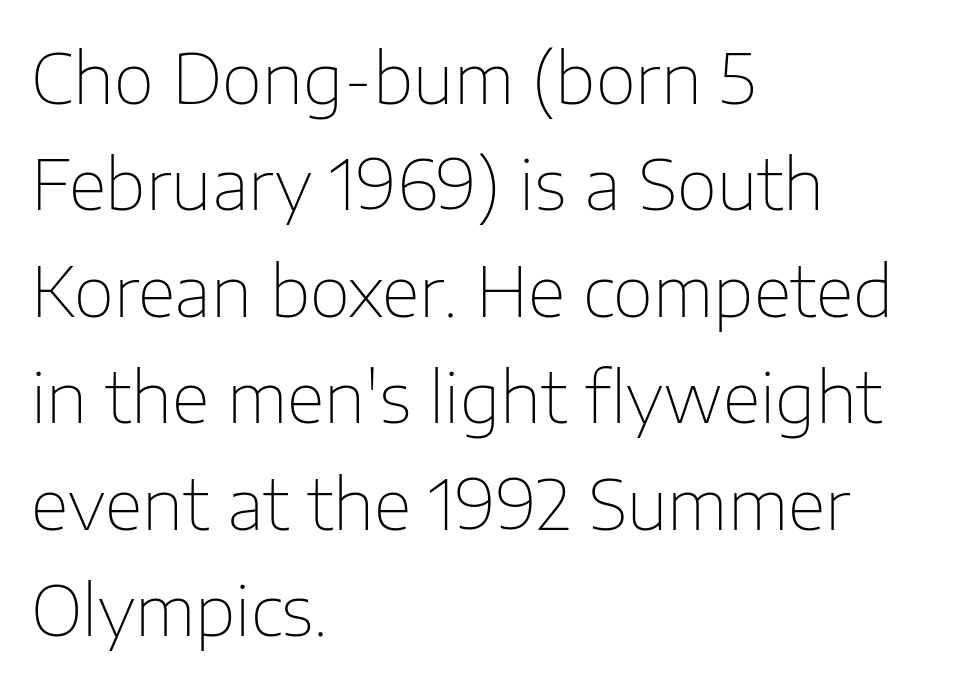
Q: Is the text bold? A: No.
Q: Is the text italic (slanted)? A: No, it is upright.
Q: Is the typeface a serif or a sans-serif typeface? A: Sans-serif.
Q: Is the text underlined? A: No.
Q: How is the paragraph aligned? A: Left-aligned.
Q: Is the spacing between letters normal or unusually wide? A: Normal.
Q: Is the spacing between lines tight, normal or loose? A: Normal.
Q: Width (condensed, normal, or wide)? A: Normal.
Q: Stroke contrast? A: Low.
Q: x-height? A: Medium.
Q: Monospaced? A: No.
